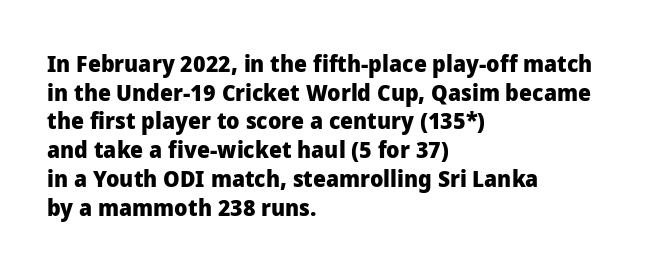
{"italic": "no", "bold": "yes", "underline": "no", "align": "left", "line_spacing": "normal", "line_spacing_ratio": 1.25, "letter_spacing": "normal", "letter_spacing_em": 0.0, "glyph_px": 23}
